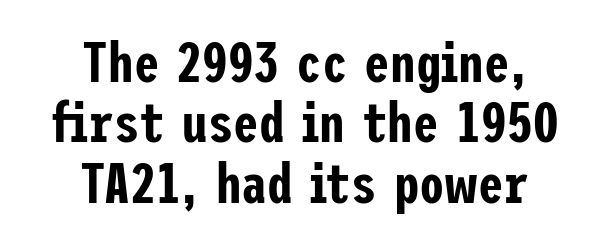
When letters stand straight like this, we call the style roman or upright. Check the space under the baseline: it is left empty. The rendering shows plain stroke endings on the letterforms — a sans-serif design. Whoever set this chose condensed vertical rhythm over breathing room. The setting favours the middle, as headings and verse often do.
